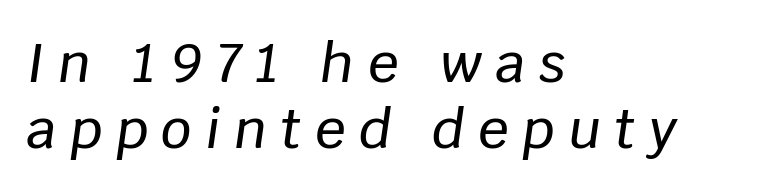
This rendering features lettering with no underline. Short note: letters widely spaced. Every character sits at an angle, as italics do. Here the designer chose a conventional face with non-uniform glyph widths. Casual observation: everything's shoved over to the left.
